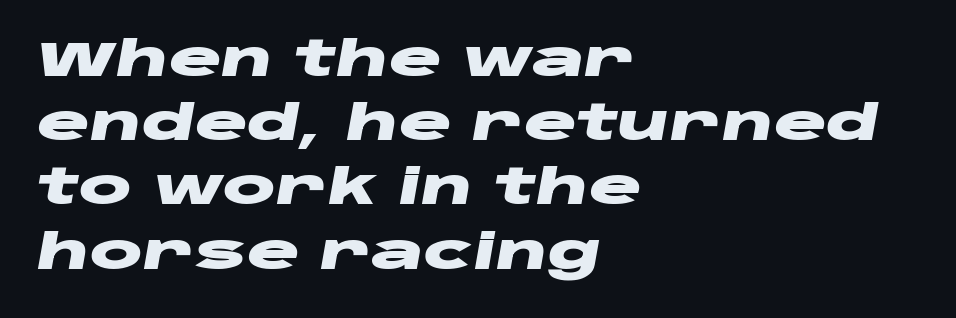
{"italic": "yes", "lean": "right", "slant_degrees": 10, "bold": "yes", "weight": "heavy", "width": "wide", "stroke_contrast": "low", "x_height": "large", "monospaced": "no", "underline": "no", "align": "left", "line_spacing": "normal", "line_spacing_ratio": 1.31, "letter_spacing": "normal", "letter_spacing_em": 0.0, "glyph_px": 49}
